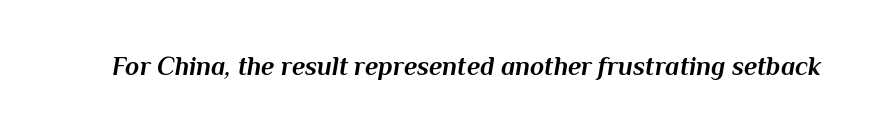
The baseline area is clear. The face used here has a pronounced slope to its letters. The face used here has the dense, thick strokes of a bold. Between one letter and the next there's only the usual sliver of space.
